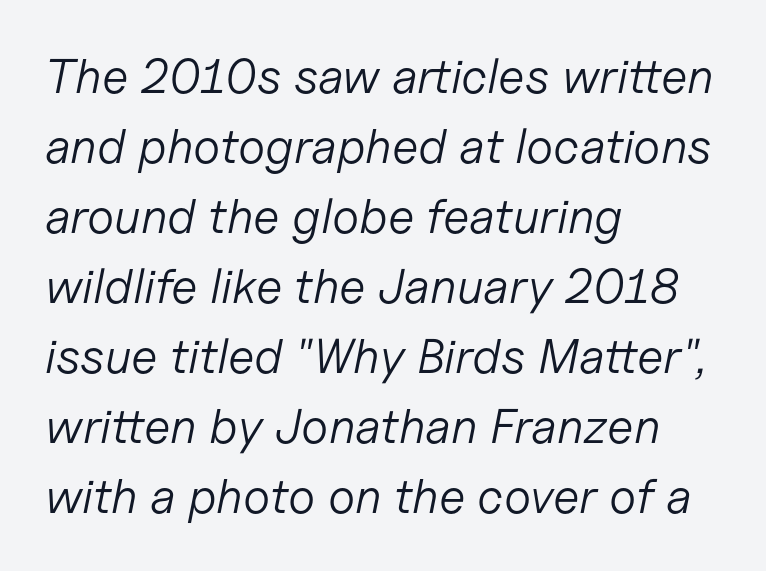
The image shows 49 px light type, italic (leaning right); set left-aligned, normal line spacing (1.43x), normal letter spacing, not underlined; low stroke contrast and a medium x-height.
